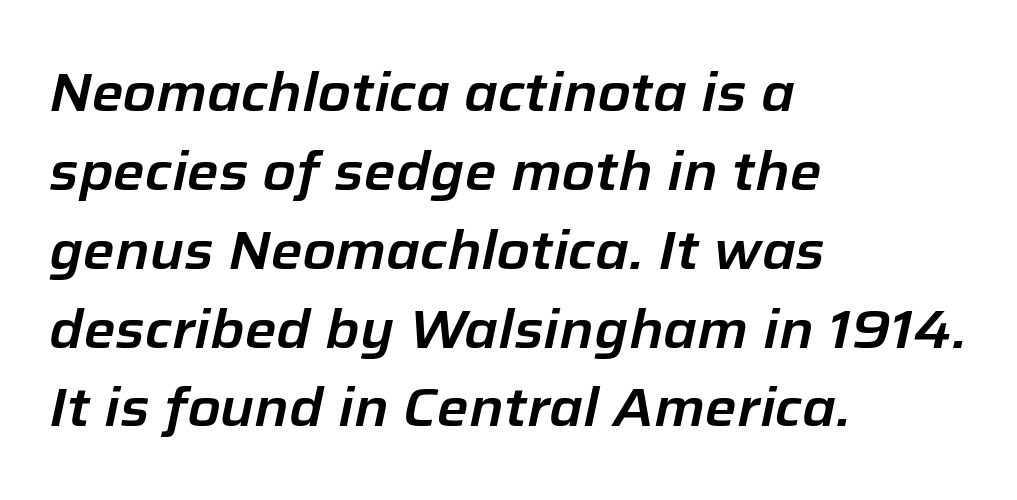
{"italic": "yes", "lean": "right", "slant_degrees": 12, "width": "normal", "stroke_contrast": "low", "x_height": "medium", "monospaced": "no", "underline": "no", "align": "left", "line_spacing": "normal", "line_spacing_ratio": 1.46, "letter_spacing": "normal", "letter_spacing_em": 0.0, "glyph_px": 54}
